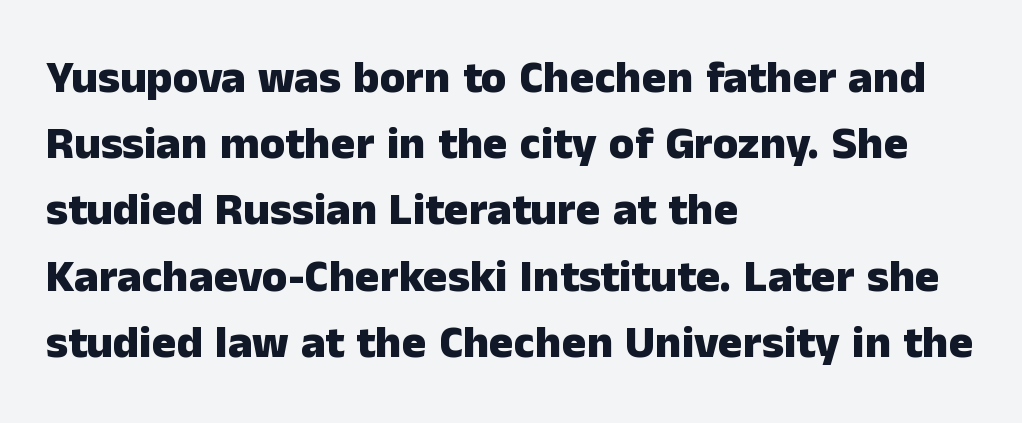
The image shows 46 px heavy sans-serif type, upright; set left-aligned, normal line spacing (1.44x), normal letter spacing, not underlined; low stroke contrast and a medium x-height.
